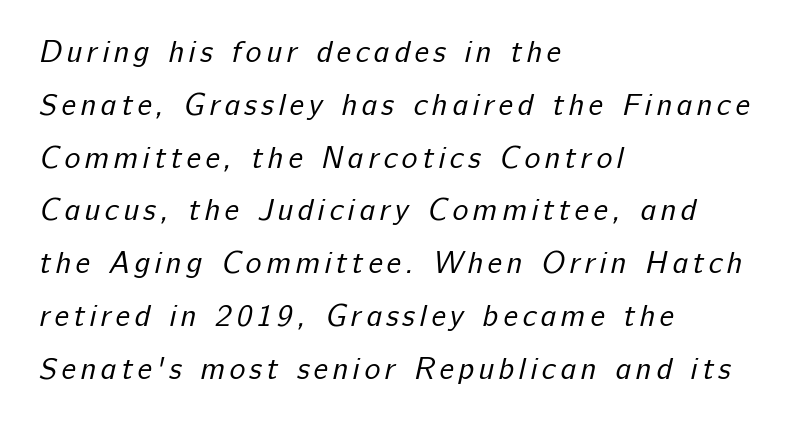
The image shows 30 px regular-weight sans-serif type; set left-aligned, line spacing 1.76x, not underlined; low stroke contrast and a medium x-height.
